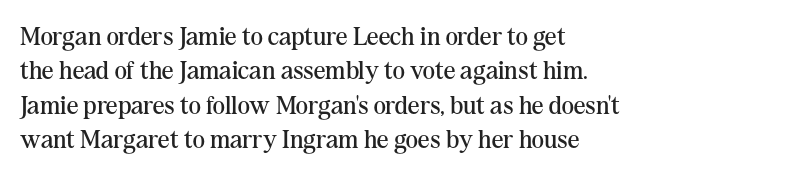
The image shows 26 px text type, upright; set left-aligned, normal line spacing (1.32x), normal letter spacing, not underlined.
